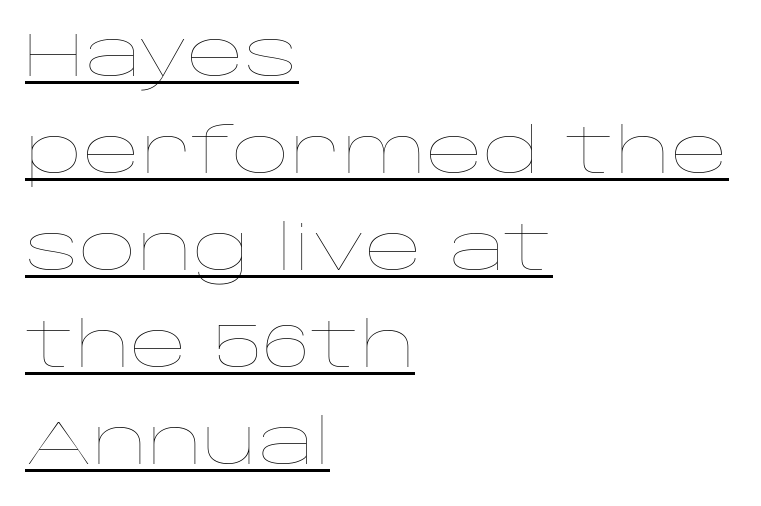
The image shows 63 px thin, wide type, upright; set left-aligned, normal line spacing (1.54x), normal letter spacing, underlined; low stroke contrast and a large x-height.
